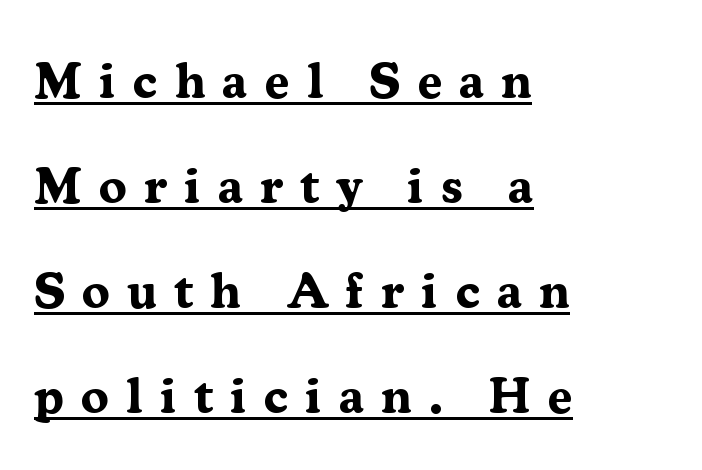
Q: Is the text bold? A: Yes.
Q: Is the text italic (slanted)? A: No, it is upright.
Q: Is the typeface a serif or a sans-serif typeface? A: Serif.
Q: Is the text underlined? A: Yes.
Q: How is the paragraph aligned? A: Left-aligned.
Q: Is the spacing between letters normal or unusually wide? A: Unusually wide.
Q: Is the spacing between lines tight, normal or loose? A: Loose.
Q: Width (condensed, normal, or wide)? A: Normal.
Q: Stroke contrast? A: Medium.
Q: x-height? A: Medium.
Q: Monospaced? A: No.
